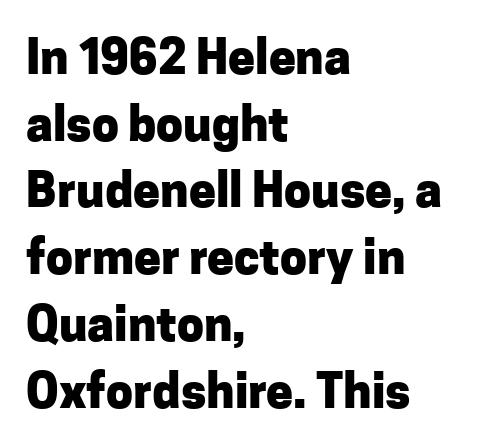
Q: Is the text bold? A: Yes.
Q: Is the text italic (slanted)? A: No, it is upright.
Q: Is the typeface a serif or a sans-serif typeface? A: Sans-serif.
Q: Is the text underlined? A: No.
Q: How is the paragraph aligned? A: Left-aligned.
Q: Is the spacing between letters normal or unusually wide? A: Normal.
Q: Is the spacing between lines tight, normal or loose? A: Normal.
Q: Width (condensed, normal, or wide)? A: Normal.
Q: Stroke contrast? A: Low.
Q: x-height? A: Medium.
Q: Monospaced? A: No.
